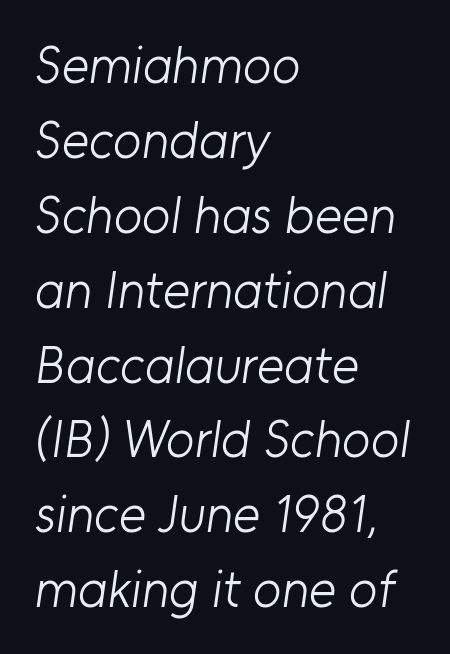
Heaviness? Minimal to ordinary, like unemphasized prose. The words here are not underlined. You could call the tracking neutral — neither tight nor loose. Observe the absence of serifs on each vertical stroke in this sample.
